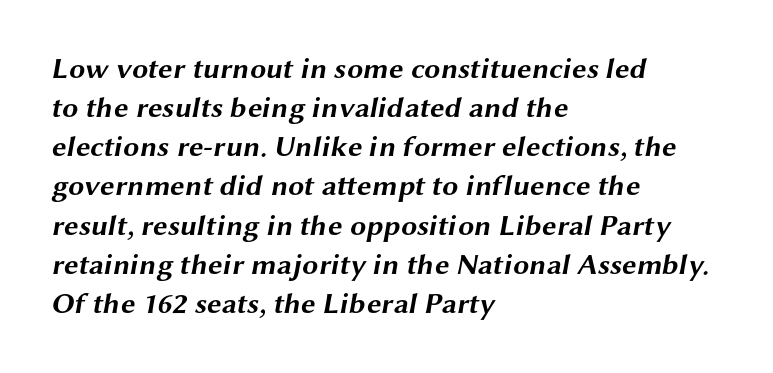
Do the characters align in a grid? No, the font is proportional. Honestly, there is no underline to notice here at all. Leading: standard. These lines are composed in type without serifs.
